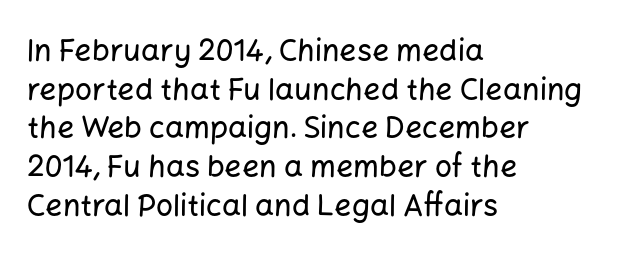
{"serif": "no", "italic": "no", "width": "normal", "stroke_contrast": "low", "x_height": "medium", "monospaced": "no", "underline": "no", "align": "left", "line_spacing": "normal", "line_spacing_ratio": 1.29, "letter_spacing": "normal", "letter_spacing_em": 0.0, "glyph_px": 30}
